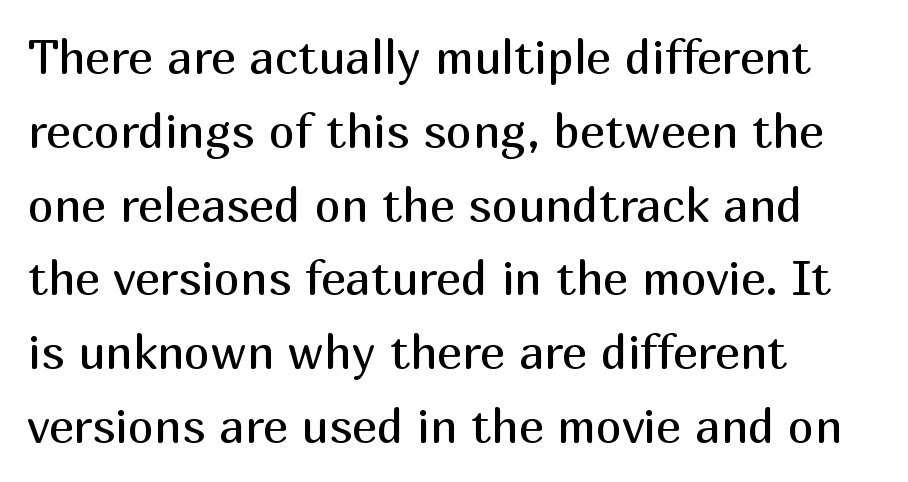
{"serif": "no", "italic": "no", "bold": "no", "weight": "regular", "width": "normal", "stroke_contrast": "medium", "x_height": "medium", "monospaced": "no", "underline": "no", "align": "left", "line_spacing": "normal", "line_spacing_ratio": 1.57, "letter_spacing": "normal", "letter_spacing_em": 0.0, "glyph_px": 47}
